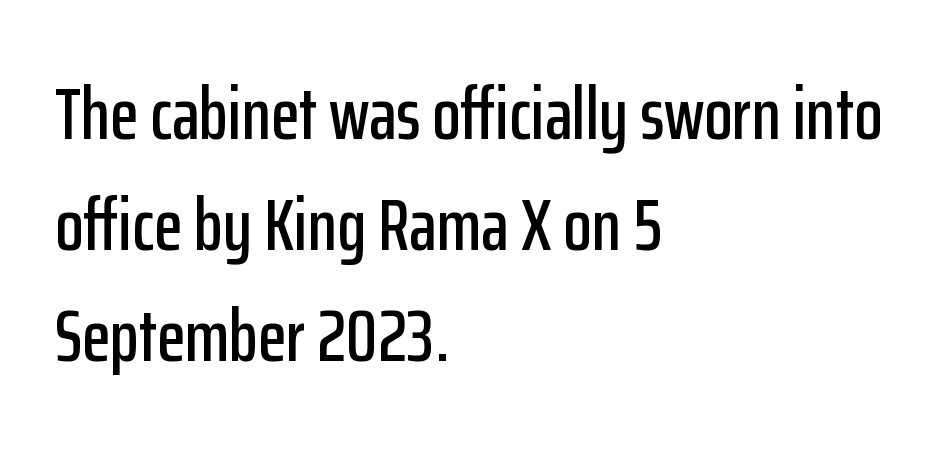
The area under the type is left untouched. Vertical strokes here are truly vertical. A typesetter would label this face a sans. Compared with typical body copy, the letter spacing here is the same. Spacing verdict: proportional, widths tailored to each character. The rows are spaced the way most documents space them.
